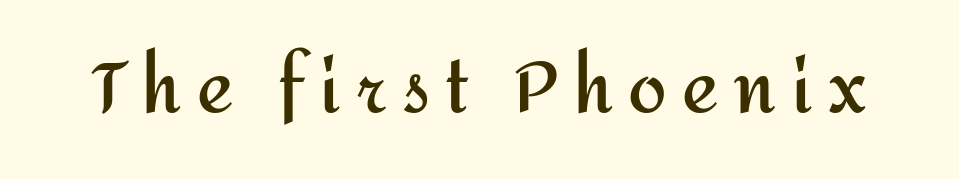
The image shows 69 px semibold sans-serif type, upright; set unusually wide letter spacing (+0.22 em), not underlined; medium stroke contrast and a medium x-height.
